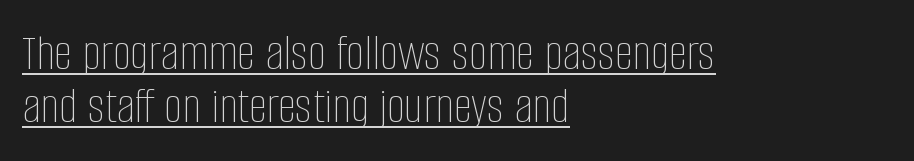
Nope, not italic — everything's standing straight. What decoration does the sample have? An underline. This sample has the flowing, uneven cadence of proportional lettering. Stroke mass is kept to a normal reading level or below. In terms of leading, this rendering errs on the cramped side. Left-aligned paragraph, ragged on the right.
